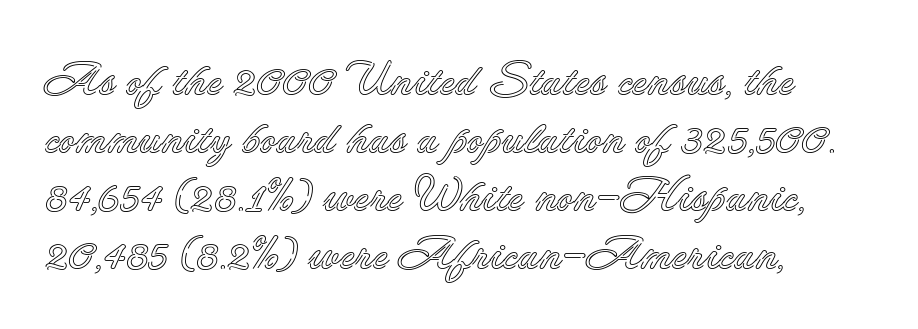
Note the varied advance widths — an 'i' is clearly narrower than an 'm'. Each new line begins a customary step beneath the previous one. A typesetter would call this zero additional tracking.
